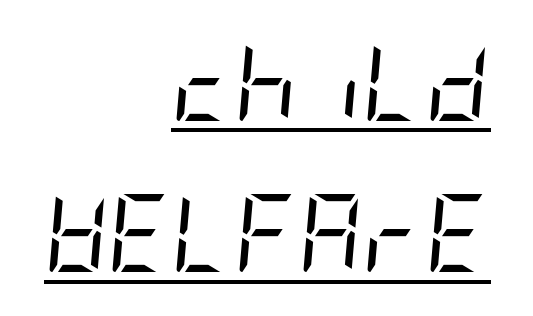
The image shows 78 px regular-weight, condensed type, italic (leaning right); set right-aligned, loose line spacing (1.94x), normal letter spacing, underlined; low stroke contrast and a large x-height.
